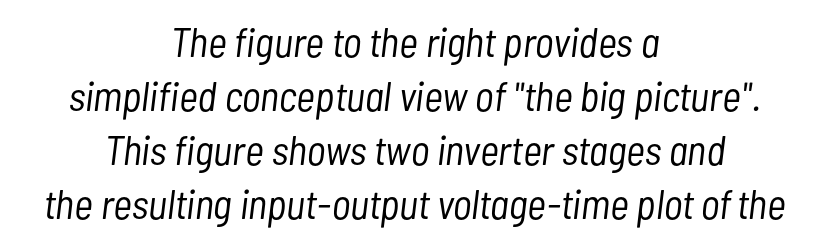
{"italic": "yes", "lean": "right", "slant_degrees": 7, "bold": "no", "weight": "light", "width": "condensed", "stroke_contrast": "low", "x_height": "medium", "monospaced": "no", "underline": "no", "align": "center", "line_spacing": "normal", "line_spacing_ratio": 1.32, "letter_spacing": "normal", "letter_spacing_em": 0.0, "glyph_px": 41}
